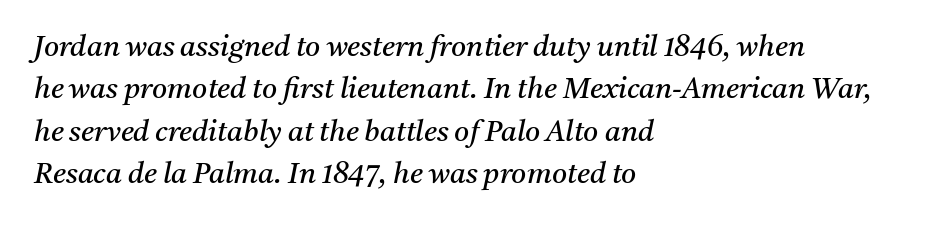
{"serif": "yes", "italic": "yes", "lean": "right", "slant_degrees": 11, "bold": "no", "weight": "regular", "width": "normal", "stroke_contrast": "medium", "x_height": "medium", "monospaced": "no", "underline": "no", "align": "left", "line_spacing": "normal", "line_spacing_ratio": 1.46, "letter_spacing": "normal", "letter_spacing_em": 0.0, "glyph_px": 29}
